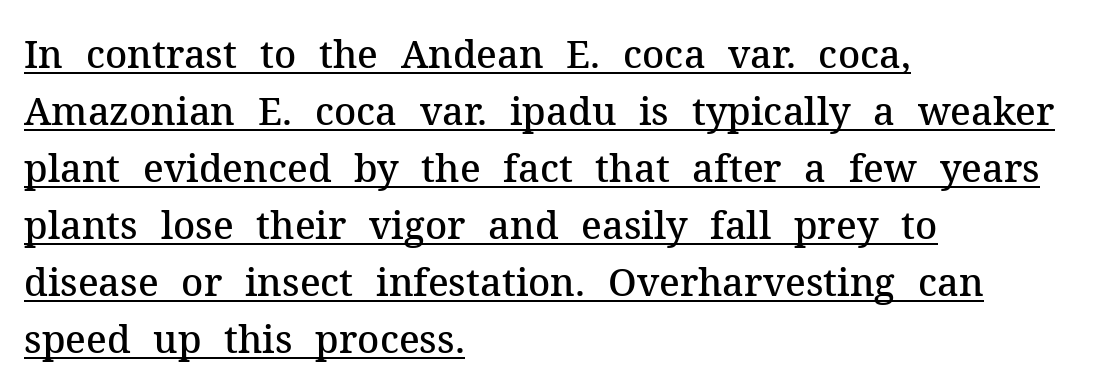
{"serif": "yes", "italic": "no", "bold": "semi", "weight": "semibold", "width": "normal", "stroke_contrast": "medium", "x_height": "medium", "monospaced": "no", "underline": "yes", "align": "left", "line_spacing": "normal", "line_spacing_ratio": 1.5, "letter_spacing": "normal", "letter_spacing_em": 0.0, "glyph_px": 38}
